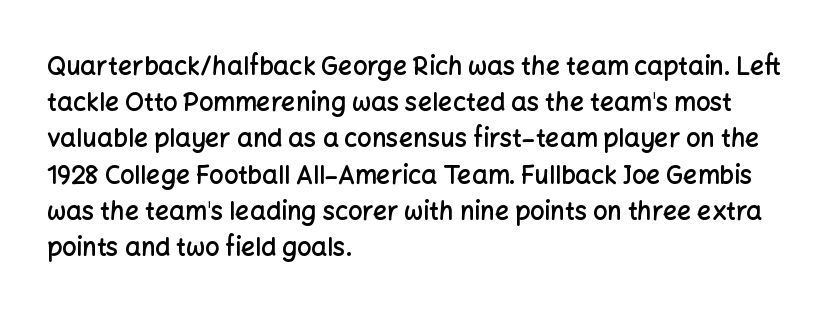
The image shows 25 px text type, upright; set left-aligned, normal line spacing (1.45x), normal letter spacing, not underlined.
